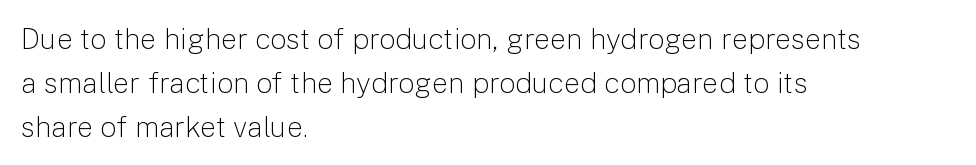
These glyphs show unthickened strokes, regular width or finer. The setting favours the left margin, as ordinary paragraphs usually do. These lines keep a tight, regular rhythm from letter to letter. The vertical gap from one line to the next is medium. Anything drawn beneath the words? Only blank space. The glyphs in this specimen are sans serif.
